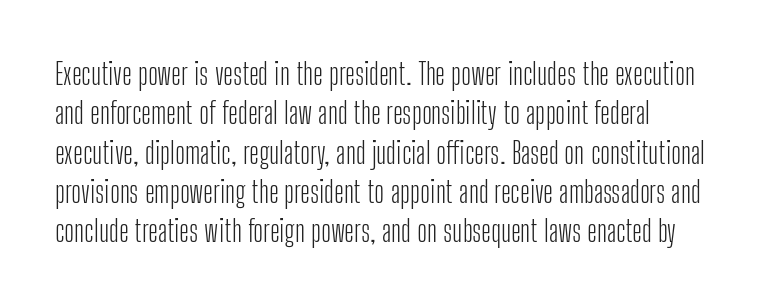
{"serif": "no", "italic": "no", "bold": "no", "weight": "light", "width": "condensed", "stroke_contrast": "low", "x_height": "medium", "monospaced": "no", "underline": "no", "line_spacing": "normal", "line_spacing_ratio": 1.31, "letter_spacing": "normal", "letter_spacing_em": 0.0, "glyph_px": 30}
